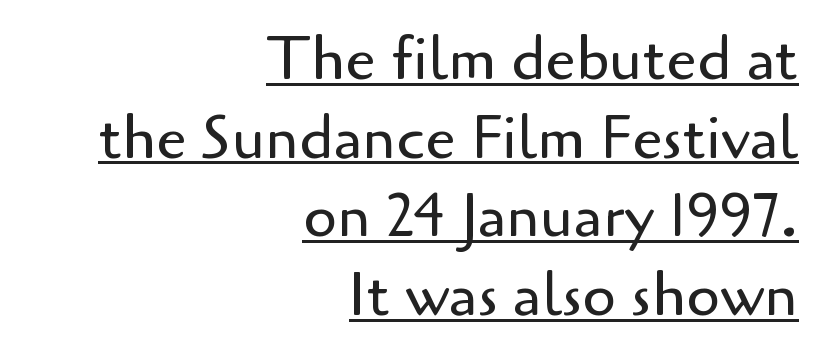
Q: Is the text bold? A: No.
Q: Is the text italic (slanted)? A: No, it is upright.
Q: Is the typeface a serif or a sans-serif typeface? A: Sans-serif.
Q: Is the text underlined? A: Yes.
Q: How is the paragraph aligned? A: Right-aligned.
Q: Is the spacing between letters normal or unusually wide? A: Normal.
Q: Is the spacing between lines tight, normal or loose? A: Normal.
Q: Width (condensed, normal, or wide)? A: Normal.
Q: Stroke contrast? A: Low.
Q: x-height? A: Small.
Q: Monospaced? A: No.
